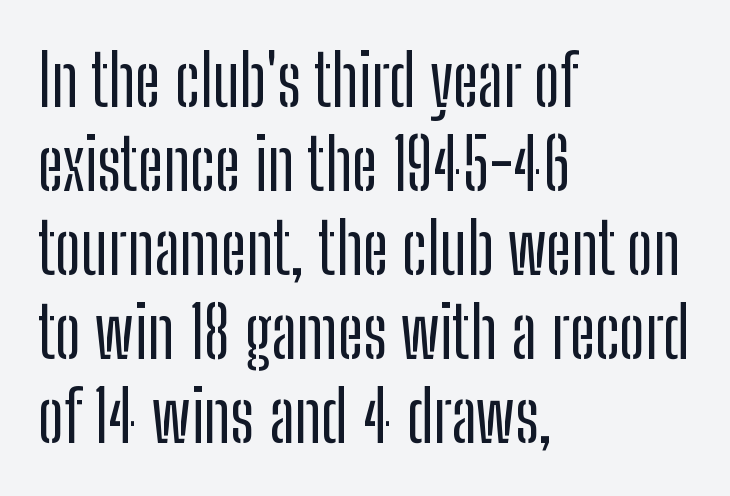
{"serif": "no", "italic": "no", "width": "condensed", "stroke_contrast": "low", "x_height": "medium", "monospaced": "no", "underline": "no", "align": "left", "line_spacing_ratio": 1.2, "letter_spacing": "normal", "letter_spacing_em": 0.0, "glyph_px": 70}
